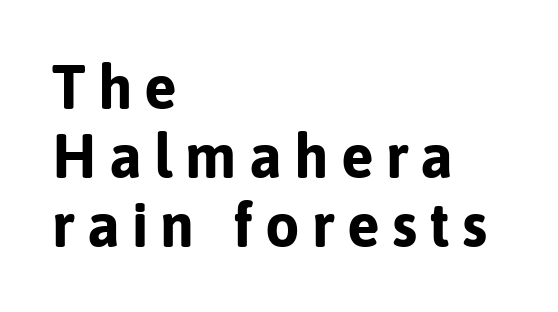
The image shows 61 px bold sans-serif type, upright; set left-aligned, tight line spacing (1.13x), unusually wide letter spacing (+0.2 em), not underlined; low stroke contrast and a medium x-height.
